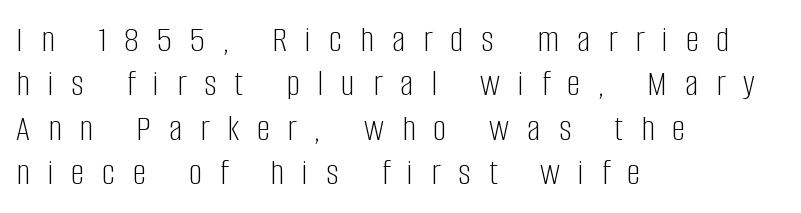
{"serif": "no", "italic": "no", "bold": "no", "weight": "light", "width": "condensed", "stroke_contrast": "low", "x_height": "large", "monospaced": "no", "underline": "no", "align": "left", "line_spacing_ratio": 1.17, "letter_spacing": "wide", "letter_spacing_em": 0.47, "glyph_px": 38}
